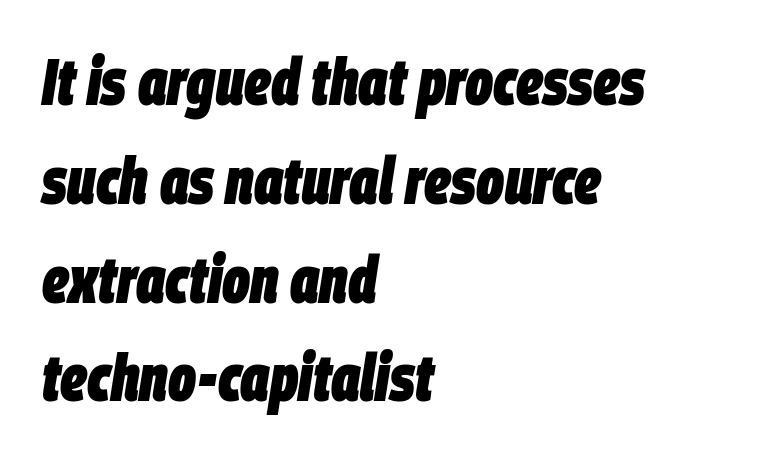
{"italic": "yes", "lean": "right", "slant_degrees": 9, "bold": "yes", "weight": "heavy", "width": "condensed", "stroke_contrast": "low", "x_height": "large", "monospaced": "no", "underline": "no", "align": "left", "line_spacing": "normal", "line_spacing_ratio": 1.52, "letter_spacing": "normal", "letter_spacing_em": 0.0, "glyph_px": 65}
